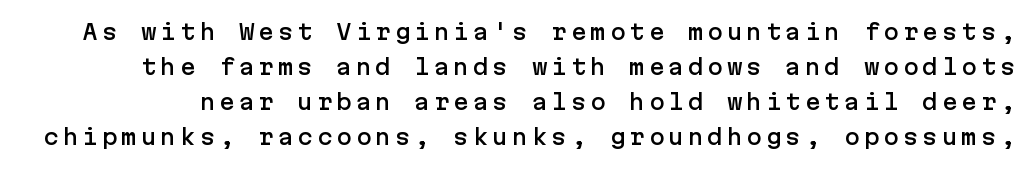
{"italic": "no", "underline": "no", "line_spacing": "normal", "line_spacing_ratio": 1.66, "glyph_px": 21}
